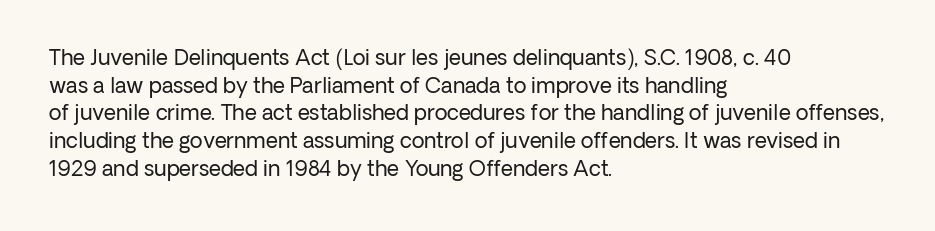
The image shows 21 px text type, upright; set left-aligned, normal line spacing (1.32x), normal letter spacing, not underlined.
